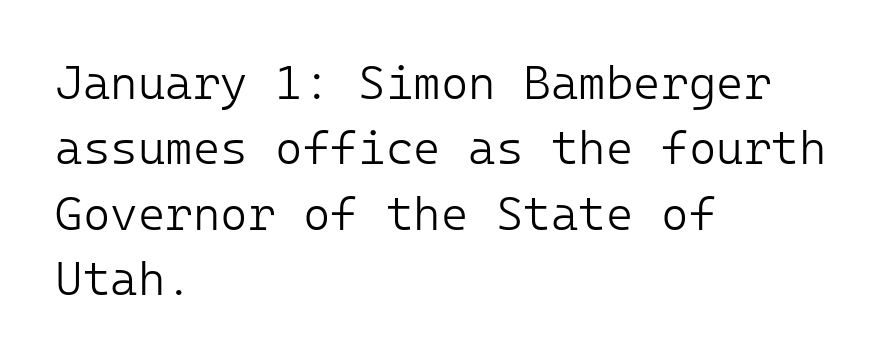
The image shows 47 px light sans-serif type, upright; set left-aligned, normal line spacing (1.39x), normal letter spacing, not underlined; low stroke contrast and a medium x-height.
